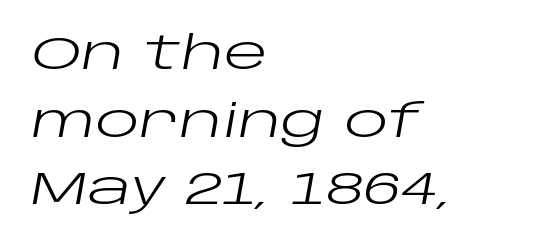
{"italic": "yes", "lean": "right", "slant_degrees": 10, "bold": "no", "weight": "regular", "width": "wide", "stroke_contrast": "low", "x_height": "large", "monospaced": "no", "underline": "no", "align": "left", "line_spacing": "normal", "line_spacing_ratio": 1.47, "letter_spacing": "normal", "letter_spacing_em": 0.0, "glyph_px": 46}
